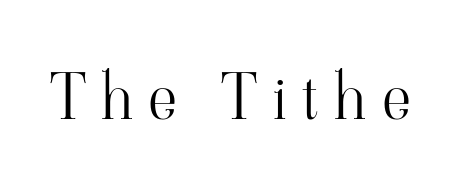
Q: Is the text bold? A: No.
Q: Is the text italic (slanted)? A: No, it is upright.
Q: Is the typeface a serif or a sans-serif typeface? A: Serif.
Q: Is the text underlined? A: No.
Q: Is the spacing between letters normal or unusually wide? A: Unusually wide.
Q: Width (condensed, normal, or wide)? A: Normal.
Q: Stroke contrast? A: High.
Q: x-height? A: Small.
Q: Monospaced? A: No.
